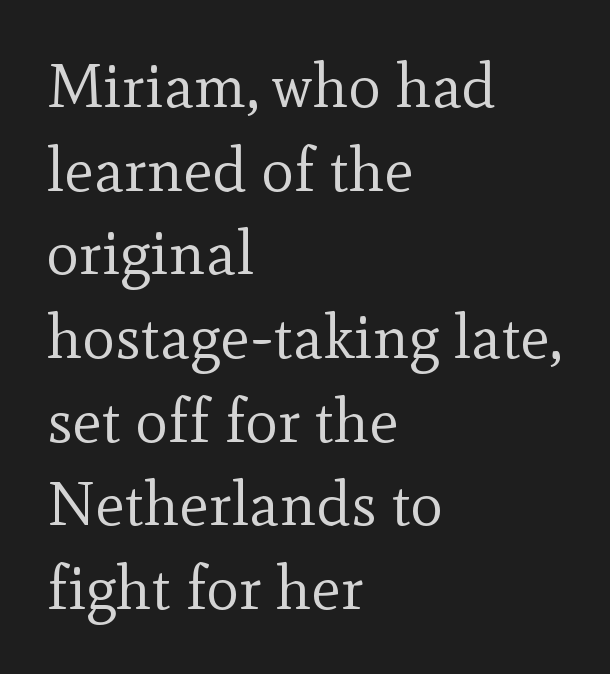
All the whitespace from short lines collects on the right. To sum up the face: it has serifs. Is this a heavy cut? Hardly; it is regular or lighter. This is the regular roman posture of the typeface. The space beneath each line is pristine and unruled.
